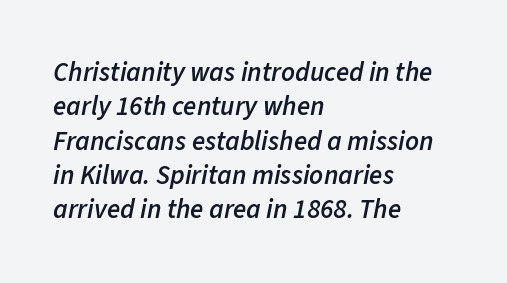
{"italic": "yes", "lean": "right", "slant_degrees": 11, "bold": "semi", "underline": "no", "align": "left", "line_spacing": "normal", "line_spacing_ratio": 1.27, "letter_spacing": "normal", "letter_spacing_em": 0.0, "glyph_px": 27}
